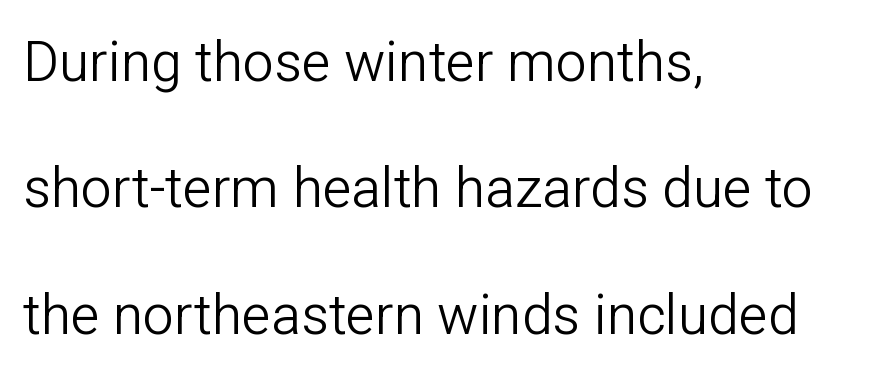
Q: Is the text bold? A: No.
Q: Is the text italic (slanted)? A: No, it is upright.
Q: Is the typeface a serif or a sans-serif typeface? A: Sans-serif.
Q: Is the text underlined? A: No.
Q: How is the paragraph aligned? A: Left-aligned.
Q: Is the spacing between letters normal or unusually wide? A: Normal.
Q: Is the spacing between lines tight, normal or loose? A: Loose.
Q: Width (condensed, normal, or wide)? A: Normal.
Q: Stroke contrast? A: Low.
Q: x-height? A: Medium.
Q: Monospaced? A: No.
